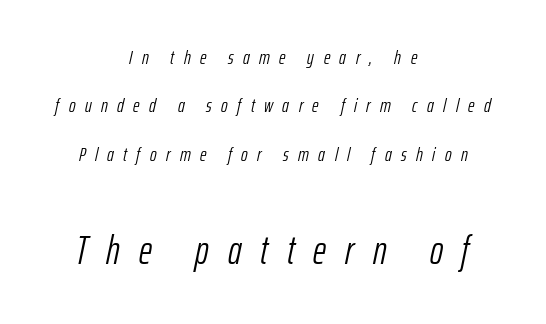
Q: Is the text bold? A: No.
Q: Is the text italic (slanted)? A: Yes, it leans right by about 12 degrees.
Q: Is the text underlined? A: No.
Q: How is the paragraph aligned? A: Centered.
Q: Is the spacing between letters normal or unusually wide? A: Unusually wide.
Q: Is the spacing between lines tight, normal or loose? A: Loose.
Q: Which block of text is set in a larger size, the first (top) or the second (bottom)? A: The second (bottom) one.
Q: Width (condensed, normal, or wide)? A: Condensed.
Q: Stroke contrast? A: Low.
Q: x-height? A: Medium.
Q: Monospaced? A: No.
